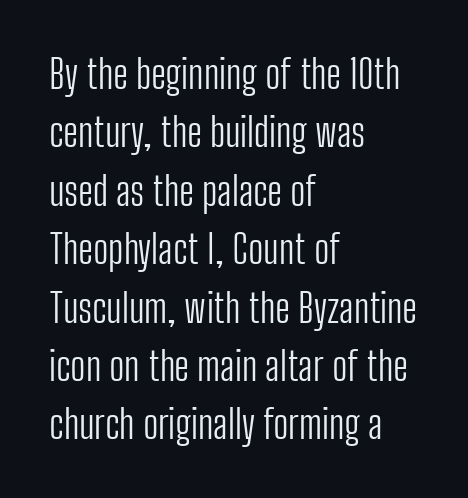
The image shows 40 px light, condensed sans-serif type, upright; set left-aligned, normal line spacing (1.46x), normal letter spacing, not underlined; low stroke contrast and a medium x-height.
